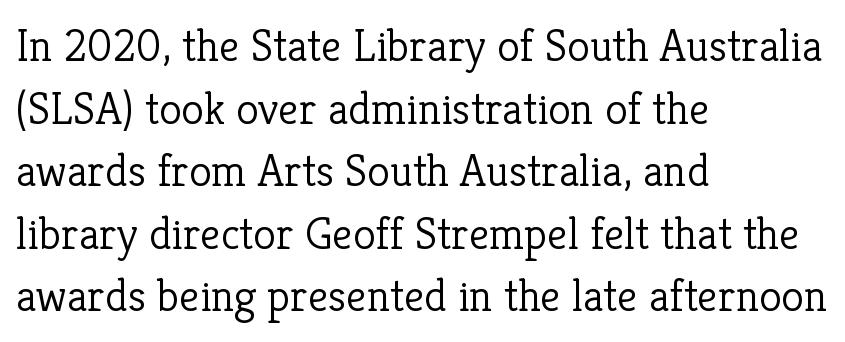
{"serif": "yes", "italic": "no", "bold": "no", "weight": "light", "width": "normal", "stroke_contrast": "low", "x_height": "medium", "monospaced": "no", "underline": "no", "align": "left", "line_spacing": "normal", "line_spacing_ratio": 1.36, "letter_spacing": "normal", "letter_spacing_em": 0.0, "glyph_px": 46}
